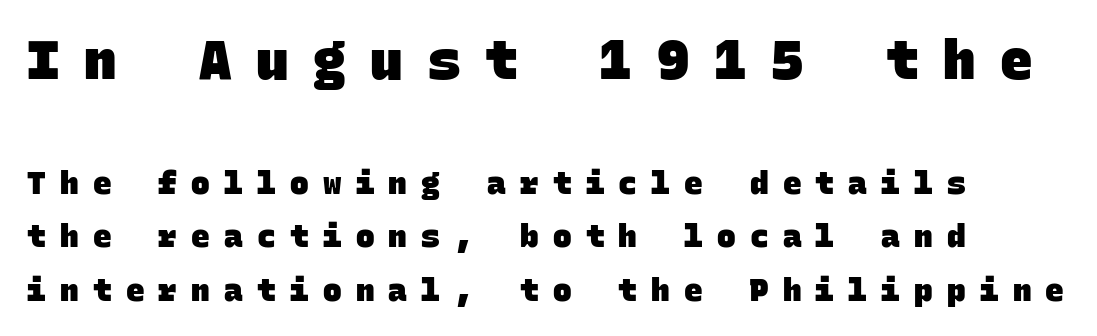
Look at the glyph heights: the upper group is clearly the bigger setting. How are the letters spaced? Widely, with obvious added tracking. Leftover space on each line is placed entirely after the last word. Letters rest on an invisible, unmarked baseline. The passage shown is emphatically bold. Unlike a traditional serif, this face leaves its strokes unadorned.
